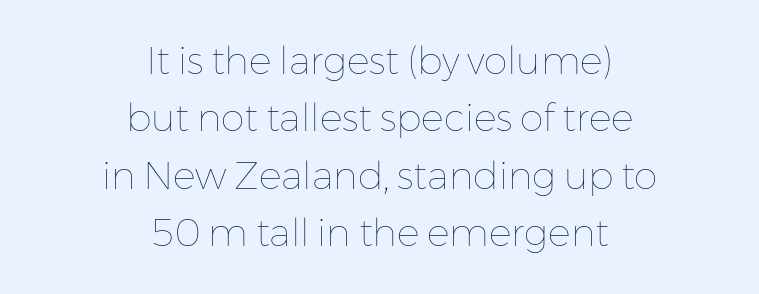
{"italic": "no", "bold": "no", "weight": "thin", "width": "normal", "stroke_contrast": "low", "x_height": "medium", "monospaced": "no", "underline": "no", "align": "center", "line_spacing": "normal", "line_spacing_ratio": 1.51, "letter_spacing": "normal", "letter_spacing_em": 0.0, "glyph_px": 38}
